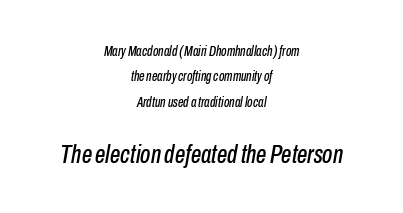
Q: Is the text italic (slanted)? A: Yes, it leans right by about 10 degrees.
Q: Is the text underlined? A: No.
Q: How is the paragraph aligned? A: Centered.
Q: Is the spacing between letters normal or unusually wide? A: Normal.
Q: Which block of text is set in a larger size, the first (top) or the second (bottom)? A: The second (bottom) one.
